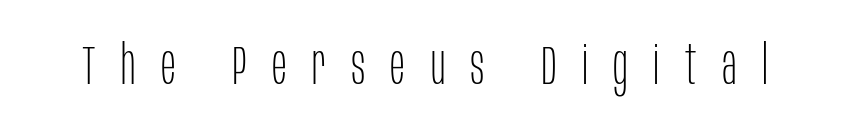
Q: Is the text bold? A: No.
Q: Is the text italic (slanted)? A: No, it is upright.
Q: Is the typeface a serif or a sans-serif typeface? A: Sans-serif.
Q: Is the text underlined? A: No.
Q: Is the spacing between letters normal or unusually wide? A: Unusually wide.
Q: Width (condensed, normal, or wide)? A: Condensed.
Q: Stroke contrast? A: Low.
Q: x-height? A: Large.
Q: Monospaced? A: No.
